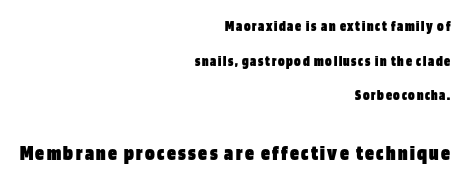
{"italic": "no", "bold": "yes", "underline": "no", "align": "right", "line_spacing": "loose", "line_spacing_ratio": 2.31, "larger_block": "second", "size_ratio": 1.47, "glyph_px": 22}
